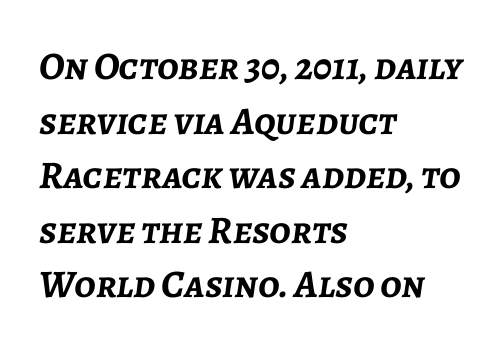
Q: Is the text bold? A: Yes.
Q: Is the text italic (slanted)? A: Yes, it leans right by about 7 degrees.
Q: Is the text underlined? A: No.
Q: How is the paragraph aligned? A: Left-aligned.
Q: Is the spacing between letters normal or unusually wide? A: Normal.
Q: Is the spacing between lines tight, normal or loose? A: Normal.
Q: Width (condensed, normal, or wide)? A: Normal.
Q: Stroke contrast? A: Low.
Q: x-height? A: Medium.
Q: Monospaced? A: No.
